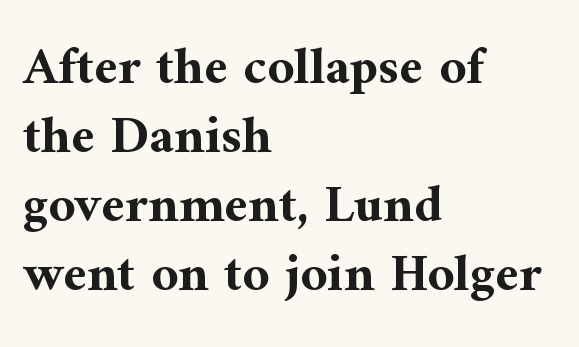
{"serif": "yes", "italic": "no", "bold": "yes", "weight": "bold", "width": "normal", "stroke_contrast": "medium", "x_height": "medium", "monospaced": "no", "underline": "no", "align": "left", "line_spacing": "normal", "line_spacing_ratio": 1.3, "letter_spacing": "normal", "letter_spacing_em": 0.0, "glyph_px": 53}
